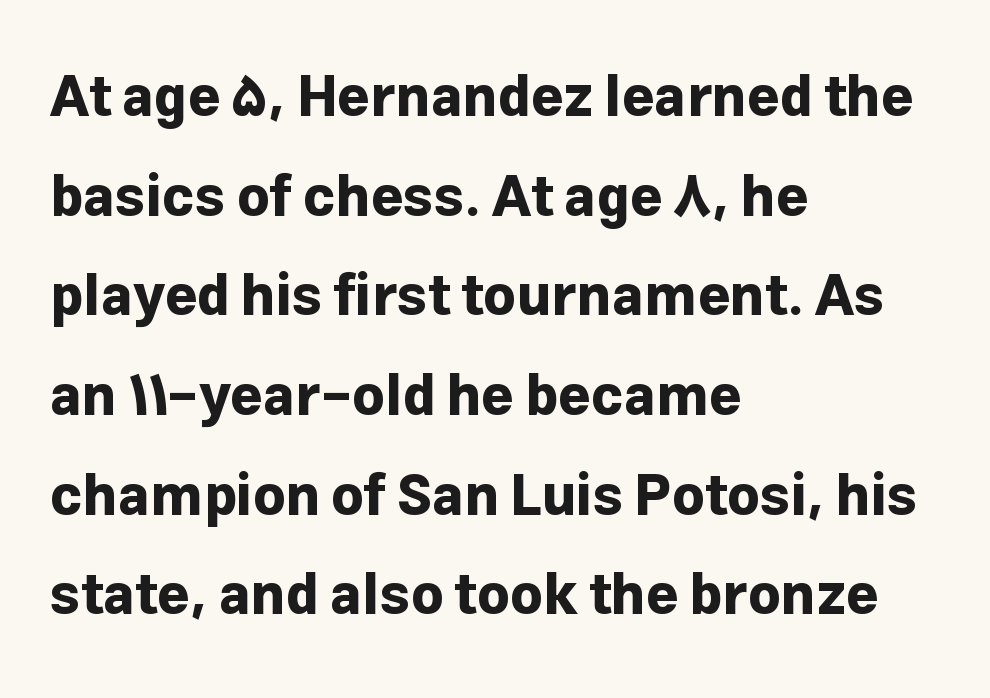
Decoration check: the copy has no underline. Short and long lines alike share a common starting point at left. Note the varied advance widths — an 'i' is clearly narrower than an 'm'. The lettering stays uniformly vertical, giving the passage a roman look. Inter-character spacing is left at the font's built-in metrics. Type style note: lacks serifs.
